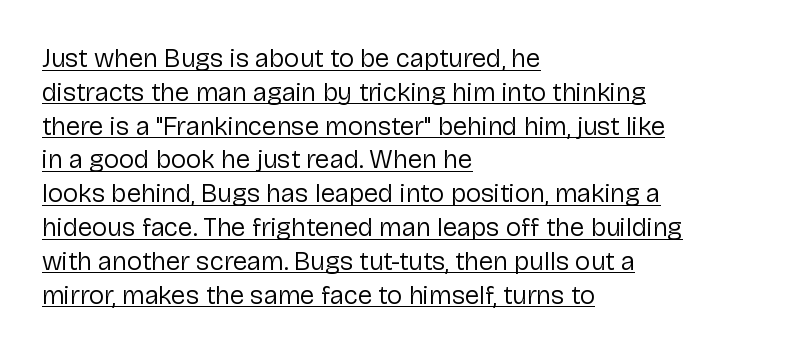
Upright lettering throughout. You can see a thin bar hugging the bottom of the glyphs. The rows are spaced the way most documents space them. This reads as an unemphasized weight, regular at the heaviest.
